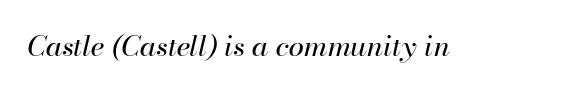
{"italic": "yes", "lean": "right", "slant_degrees": 13, "bold": "no", "weight": "regular", "width": "normal", "stroke_contrast": "high", "x_height": "small", "monospaced": "no", "underline": "no", "letter_spacing": "normal", "letter_spacing_em": 0.0, "glyph_px": 28}
